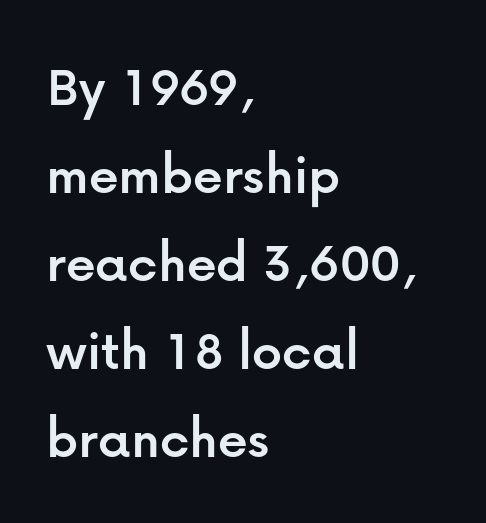
The image shows 59 px sans-serif type, upright; set left-aligned, normal line spacing (1.49x), normal letter spacing, not underlined; low stroke contrast and a medium x-height.
